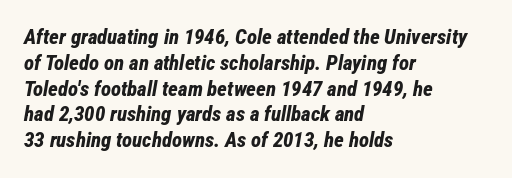
The image shows 21 px bold type, italic (leaning right); set left-aligned, line spacing 1.23x, normal letter spacing, not underlined.
